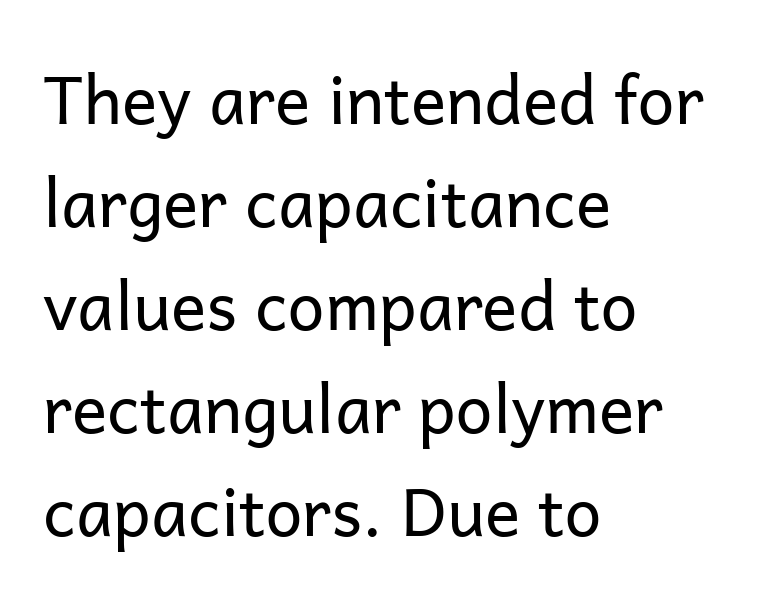
Stems and bowls with no extra thickness — not bold. This rendering leaves character spacing at its baseline value. This rendering features lettering with no underline. Unlike italic type, these characters show no tilt at all. The letters advance in unequal steps, a hallmark of proportional type. The font family rendered here belongs to the sans-serif group.
